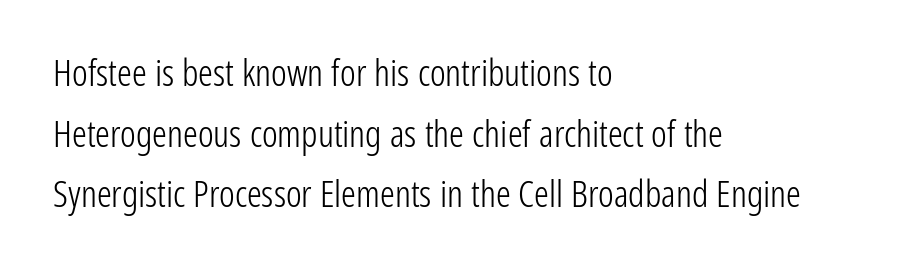
The image shows 37 px light, condensed sans-serif type, upright; set left-aligned, normal line spacing (1.64x), normal letter spacing, not underlined; low stroke contrast and a medium x-height.
